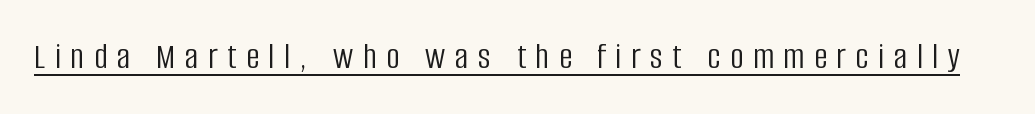
It's the straight-up-and-down kind of type. Each word looks stretched out because of the extra space between its letters. Honestly, the underline is the first thing you notice here. Letterform terminals end flat and unadorned throughout the passage. The weight tops out at a normal text grade. Looks like regular typesetting: each glyph gets only the width it needs.
